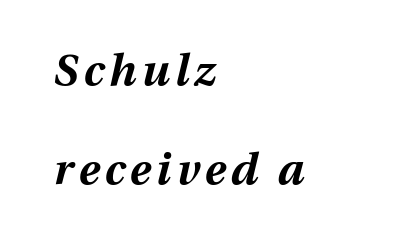
Rendered with sloped, italic letterforms. The space directly below the letters is spotless. Students, observe: this is what heavily led, spacious text looks like. A typesetter would call this proportional, since set widths differ per character. Pretty heavy lettering here — definitely bold.
